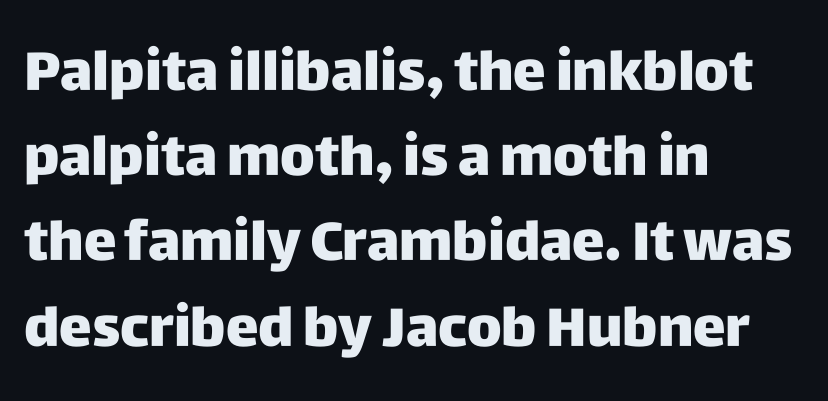
The image shows 55 px heavy sans-serif type, upright; set left-aligned, normal line spacing (1.55x), normal letter spacing, not underlined; low stroke contrast and a large x-height.
